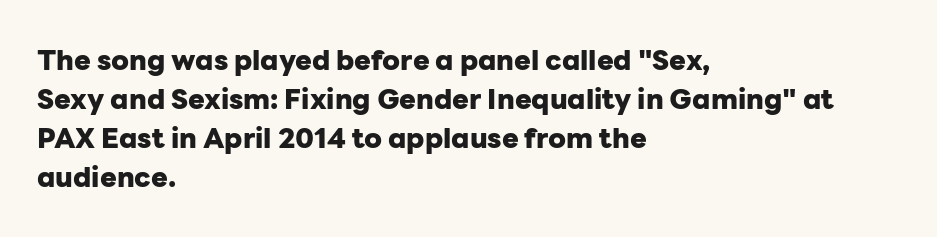
Each row of text sits above clean, open space. Italic: no, the glyphs are upright roman. The face used here is proportionally spaced, like ordinary book or web type. Examine the stroke ends and you'll find no serifs. Compared with a centered layout, this one pins lines to the left instead. Short note: letters normally spaced.
